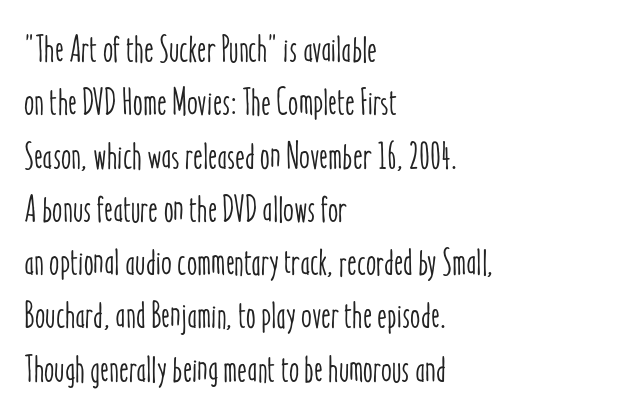
A classic flush-left, rag-right setting is used for this passage. Caption: standard tracking, unaltered. Do the characters align in a grid? No, the font is proportional. Posture: vertical.
